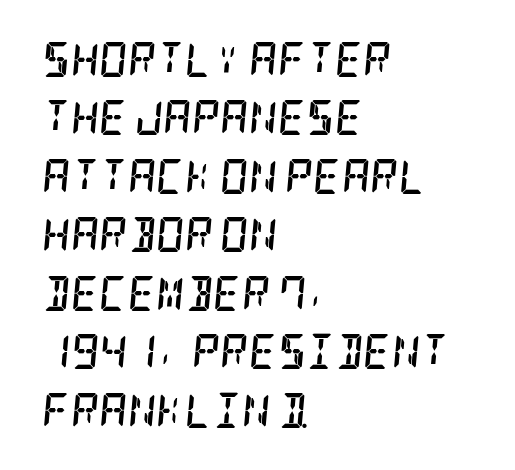
{"serif": "yes", "italic": "yes", "lean": "right", "slant_degrees": 5, "bold": "yes", "weight": "semibold", "width": "condensed", "stroke_contrast": "low", "x_height": "large", "underline": "no", "align": "left", "line_spacing": "normal", "line_spacing_ratio": 1.67, "letter_spacing": "normal", "letter_spacing_em": 0.0, "glyph_px": 35}
